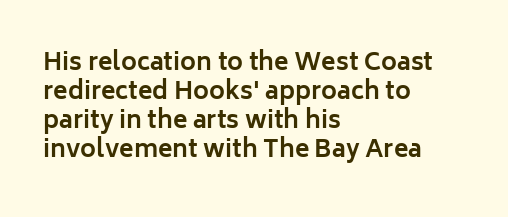
Bold? Absolutely — the strokes are thick and heavy. These lines are set flush left with a ragged right edge. Each row of text sits above clean, open space. There is no visible air inserted between adjacent glyphs. The type sits square on the baseline with zero lean.
